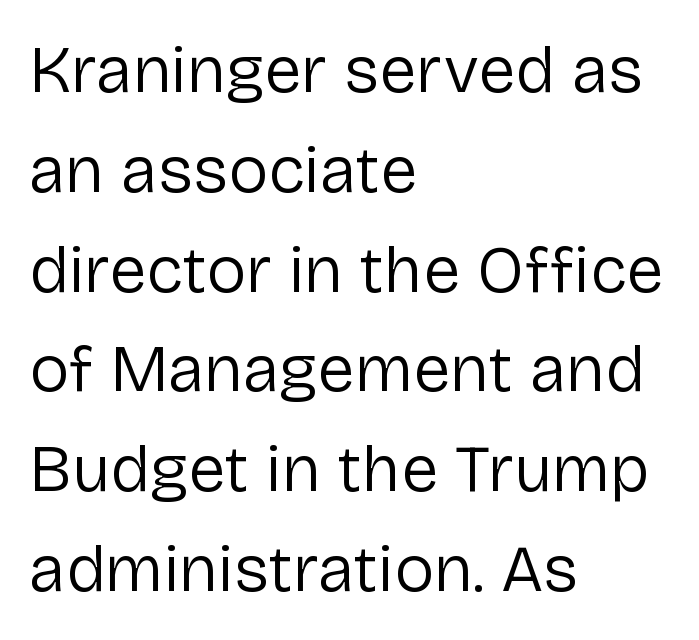
To sum up the face: it is a sans, with no serifs. You could not count columns in this text — the font is proportionally spaced. The string is rendered with underlining switched off. When letters stand straight like this, we call the style roman or upright.
